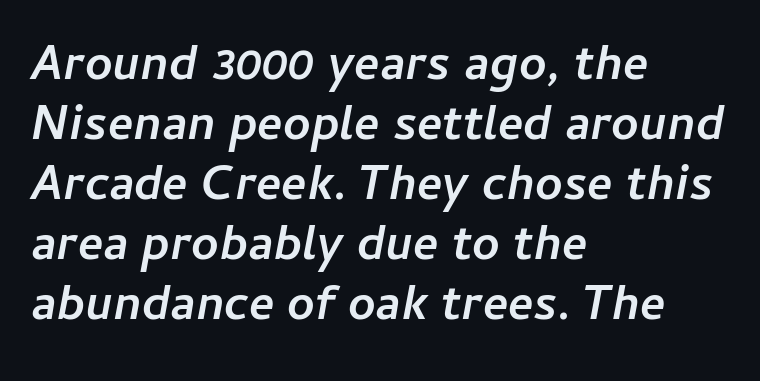
The typography opts for an oblique posture over an upright one. The letters are bold, with thick, heavy strokes. This sample keeps an unexceptional amount of space between lines. Each row of text sits above clean, open space.
